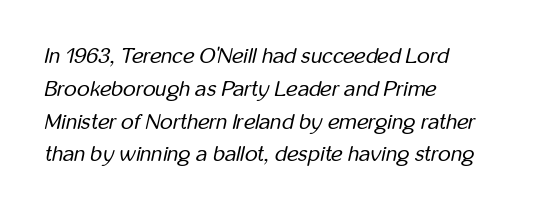
Q: Is the text bold? A: No.
Q: Is the text italic (slanted)? A: Yes, it leans right by about 12 degrees.
Q: Is the text underlined? A: No.
Q: How is the paragraph aligned? A: Left-aligned.
Q: Is the spacing between letters normal or unusually wide? A: Normal.
Q: Is the spacing between lines tight, normal or loose? A: Normal.
